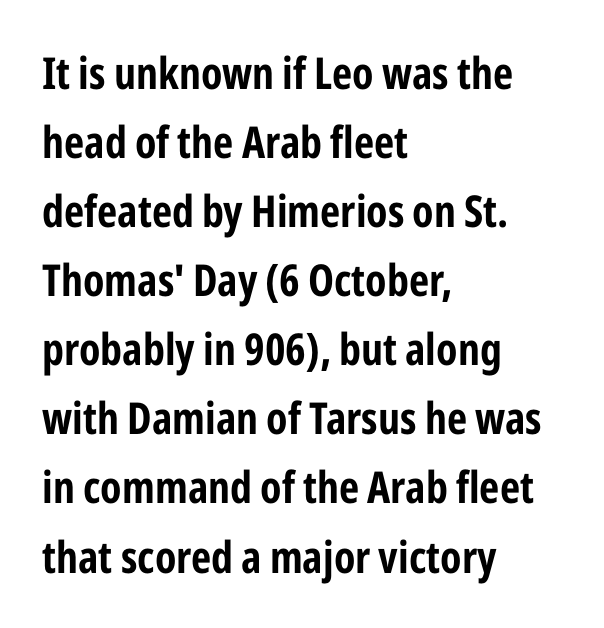
Q: Is the text italic (slanted)? A: No, it is upright.
Q: Is the typeface a serif or a sans-serif typeface? A: Sans-serif.
Q: Is the text underlined? A: No.
Q: How is the paragraph aligned? A: Left-aligned.
Q: Is the spacing between letters normal or unusually wide? A: Normal.
Q: Is the spacing between lines tight, normal or loose? A: Normal.
Q: Width (condensed, normal, or wide)? A: Condensed.
Q: Stroke contrast? A: Low.
Q: x-height? A: Medium.
Q: Monospaced? A: No.
